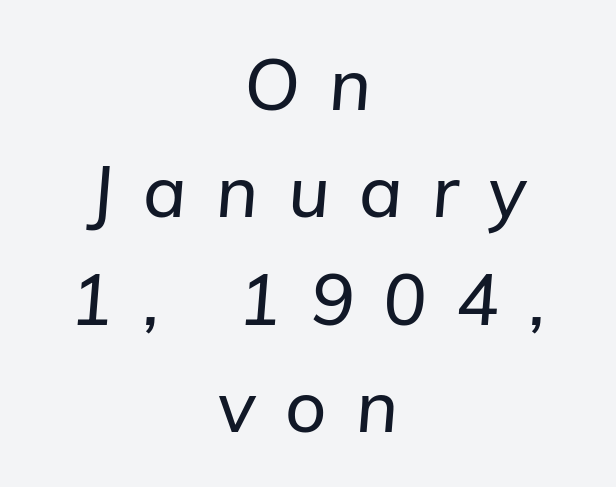
The image shows 72 px text type, italic (leaning right); set centered, normal line spacing (1.49x), unusually wide letter spacing (+0.41 em), not underlined; low stroke contrast and a medium x-height.
